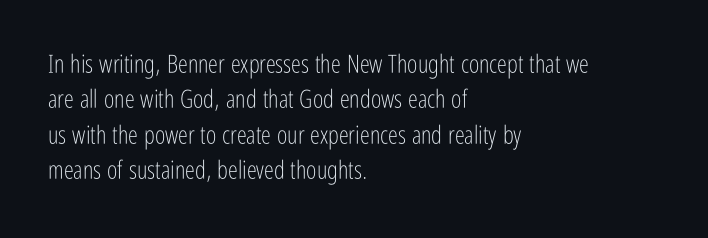
Plain, unruled lines of type. Is the type heavy? It reads as light-to-regular instead. Interline gaps are of average width in this sample. In terms of posture, this sample is upright. These lines are set flush left with a ragged right edge. Nothing unusual about the tracking: characters are spaced as the font intends.
